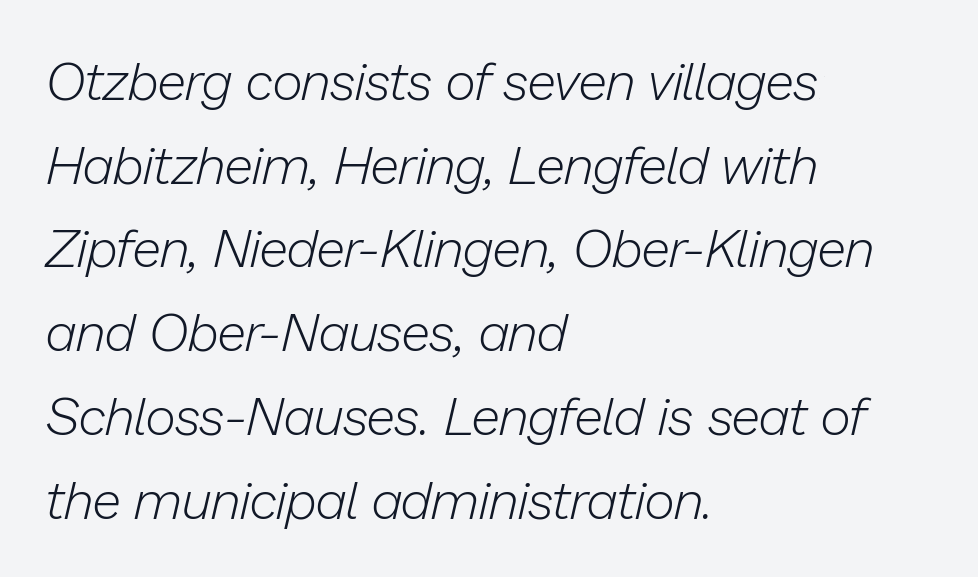
Is this a fixed-width face? No — the glyphs have proportional, varying widths. Emphasis-style slanted type is in use. The passage shown is not bold in any degree. One glance says typical: line gaps are just what's usual. The horizontal fit of the characters is conventional and even. In CSS terms this would be text-align: left.
